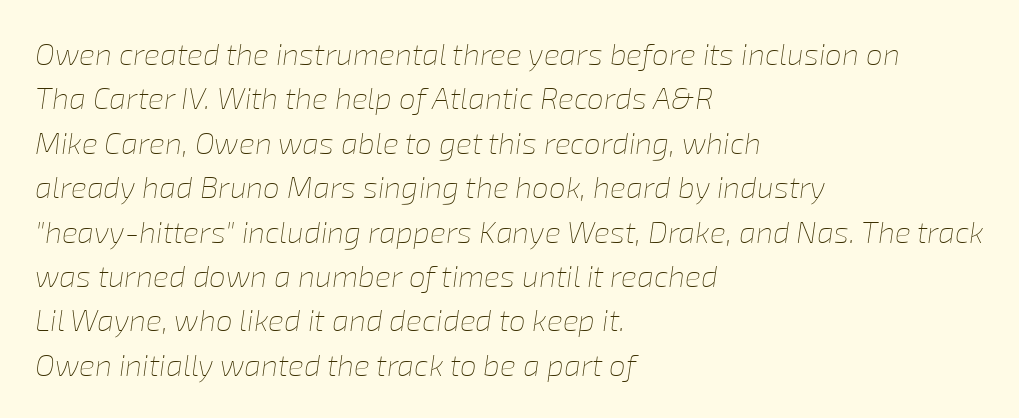
Is the type slanted? Yes — the strokes lean at a clear angle. Caption: standard tracking, unaltered. This sample has the flowing, uneven cadence of proportional lettering. Unbolded letterforms with no extra heft. Clear beneath every line of the passage.
